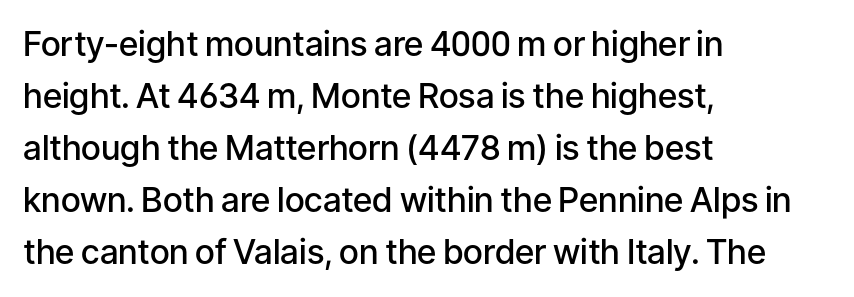
Q: Is the text bold? A: Semi-bold.
Q: Is the text italic (slanted)? A: No, it is upright.
Q: Is the typeface a serif or a sans-serif typeface? A: Sans-serif.
Q: Is the text underlined? A: No.
Q: How is the paragraph aligned? A: Left-aligned.
Q: Is the spacing between letters normal or unusually wide? A: Normal.
Q: Is the spacing between lines tight, normal or loose? A: Normal.
Q: Width (condensed, normal, or wide)? A: Normal.
Q: Stroke contrast? A: Low.
Q: x-height? A: Medium.
Q: Monospaced? A: No.
